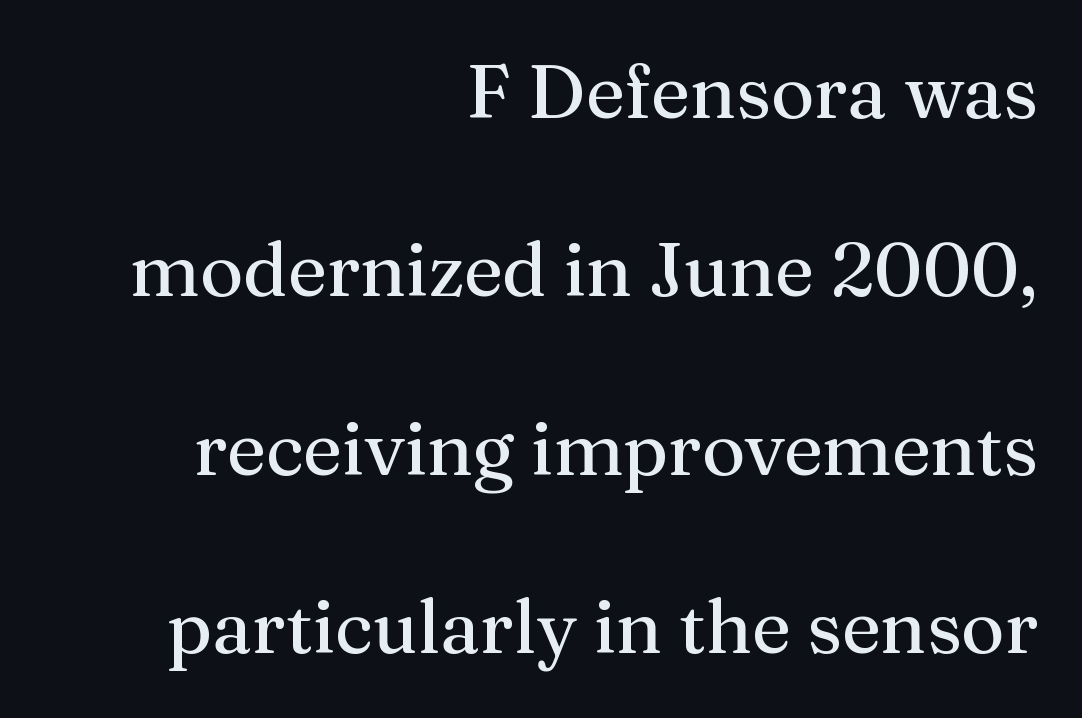
Q: Is the text bold? A: No.
Q: Is the text italic (slanted)? A: No, it is upright.
Q: Is the typeface a serif or a sans-serif typeface? A: Serif.
Q: Is the text underlined? A: No.
Q: How is the paragraph aligned? A: Right-aligned.
Q: Is the spacing between letters normal or unusually wide? A: Normal.
Q: Is the spacing between lines tight, normal or loose? A: Loose.
Q: Width (condensed, normal, or wide)? A: Normal.
Q: Stroke contrast? A: Medium.
Q: x-height? A: Medium.
Q: Monospaced? A: No.
